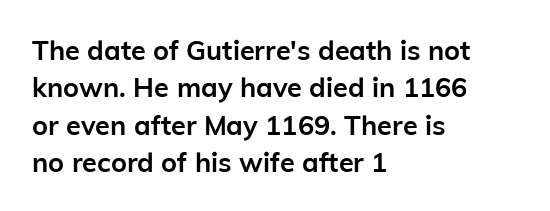
The image shows 27 px bold type, upright; set left-aligned, normal line spacing (1.38x), normal letter spacing, not underlined.
